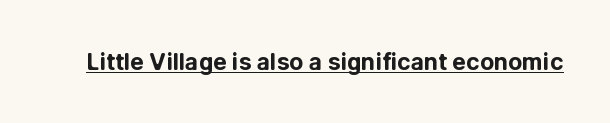
Q: Is the text bold? A: Yes.
Q: Is the text italic (slanted)? A: No, it is upright.
Q: Is the text underlined? A: Yes.
Q: Is the spacing between letters normal or unusually wide? A: Normal.
